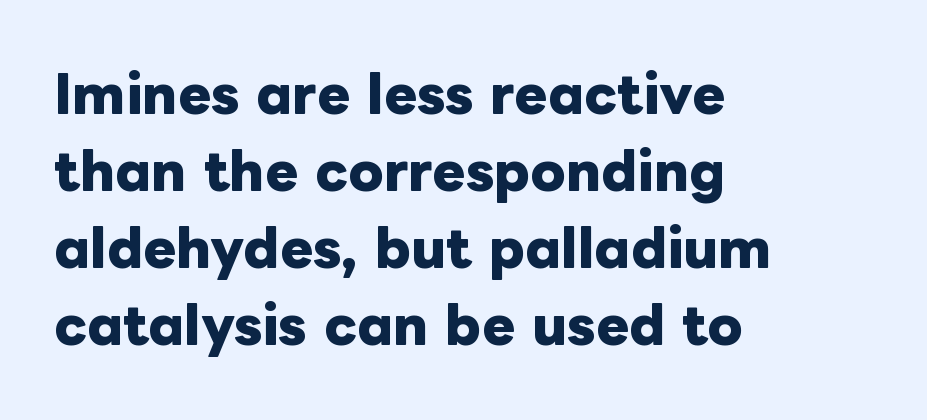
{"italic": "no", "bold": "yes", "weight": "heavy", "width": "normal", "stroke_contrast": "low", "x_height": "medium", "monospaced": "no", "underline": "no", "align": "left", "line_spacing": "normal", "line_spacing_ratio": 1.54, "letter_spacing": "normal", "letter_spacing_em": 0.0, "glyph_px": 50}
